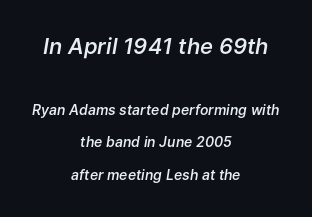
Q: Is the text bold? A: Semi-bold.
Q: Is the text italic (slanted)? A: Yes, it leans right by about 9 degrees.
Q: Is the text underlined? A: No.
Q: How is the paragraph aligned? A: Centered.
Q: Is the spacing between letters normal or unusually wide? A: Normal.
Q: Is the spacing between lines tight, normal or loose? A: Loose.
Q: Which block of text is set in a larger size, the first (top) or the second (bottom)? A: The first (top) one.
